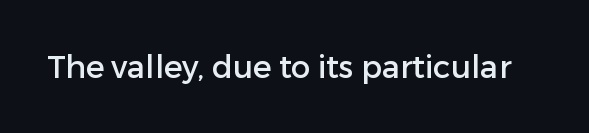
Q: Is the text italic (slanted)? A: No, it is upright.
Q: Is the typeface a serif or a sans-serif typeface? A: Sans-serif.
Q: Is the text underlined? A: No.
Q: Is the spacing between letters normal or unusually wide? A: Normal.
Q: Width (condensed, normal, or wide)? A: Normal.
Q: Stroke contrast? A: Low.
Q: x-height? A: Medium.
Q: Monospaced? A: No.
